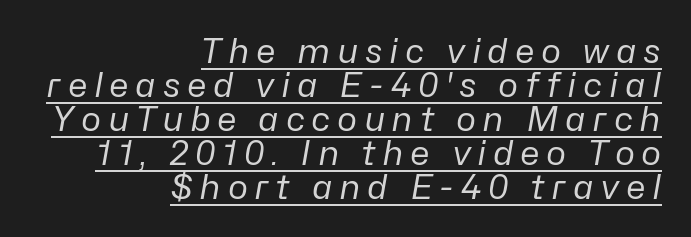
{"italic": "yes", "lean": "right", "slant_degrees": 10, "bold": "no", "weight": "regular", "width": "normal", "stroke_contrast": "low", "x_height": "medium", "monospaced": "no", "underline": "yes", "align": "right", "line_spacing": "tight", "line_spacing_ratio": 1.0, "glyph_px": 34}
